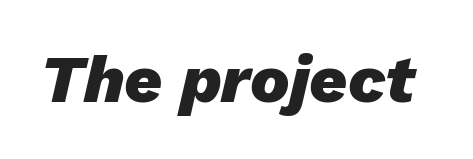
{"italic": "yes", "lean": "right", "slant_degrees": 13, "bold": "yes", "weight": "heavy", "width": "normal", "stroke_contrast": "low", "x_height": "medium", "monospaced": "no", "underline": "no", "letter_spacing": "normal", "letter_spacing_em": 0.0, "glyph_px": 66}
